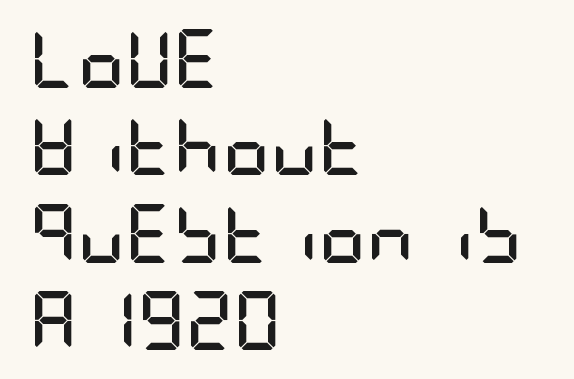
Casual observation: everything's shoved over to the left. Check under the words: just untouched page. Glyph-to-glyph distance matches everyday printed text. This sample keeps an unexceptional amount of space between lines. The typography opts for an upright posture over an oblique one.
